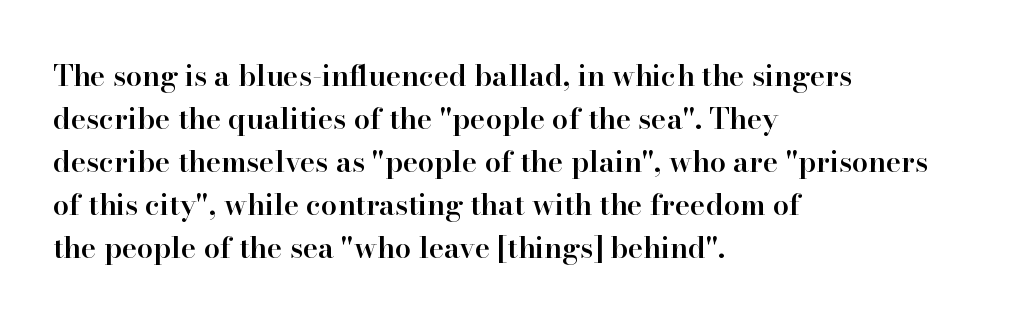
Is there much room between lines? A standard amount, neither cramped nor airy. Default kerning and tracking; the words read as compact shapes. Glance below the letters and you will spot only blank space. Horizontal alignment here is leftward, the default for most running prose. No italicization has been applied; the sample stays upright.
